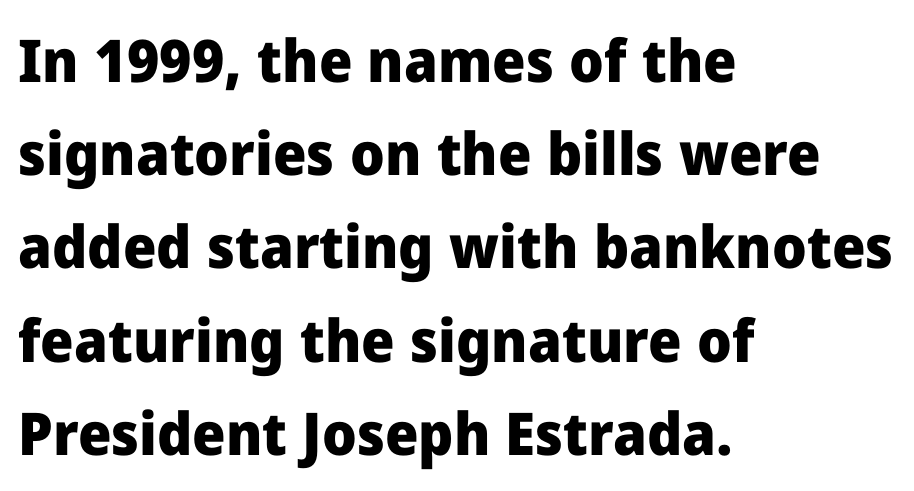
The image shows 59 px heavy sans-serif type, upright; set left-aligned, normal line spacing (1.58x), normal letter spacing, not underlined; low stroke contrast and a medium x-height.
